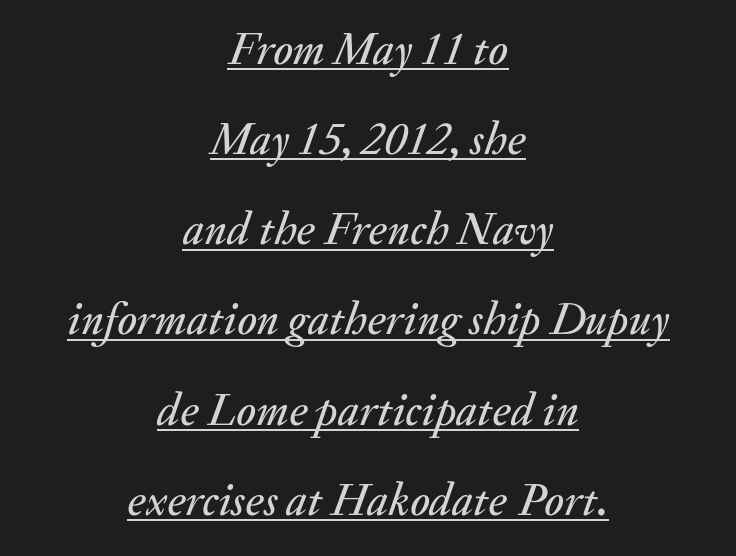
Do the characters align in a grid? No, the font is proportional. Tracking here is standard; glyphs follow each other at the usual distance. Honestly, the underline is the first thing you notice here. Whoever set this chose breathing room over compactness in the vertical rhythm.
